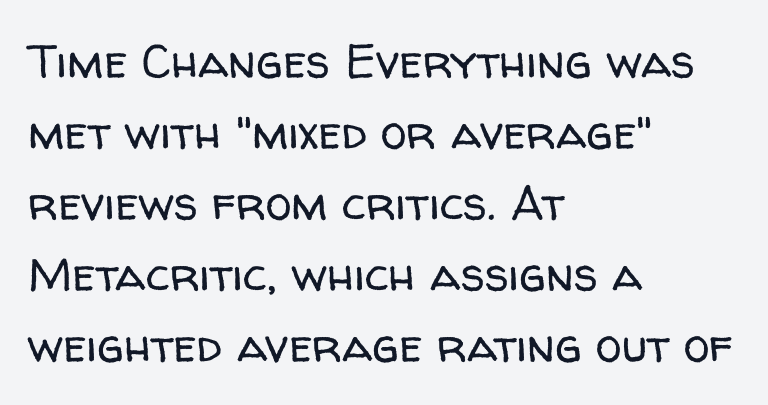
Q: Is the text bold? A: No.
Q: Is the text italic (slanted)? A: No, it is upright.
Q: Is the typeface a serif or a sans-serif typeface? A: Sans-serif.
Q: Is the text underlined? A: No.
Q: How is the paragraph aligned? A: Left-aligned.
Q: Is the spacing between letters normal or unusually wide? A: Normal.
Q: Is the spacing between lines tight, normal or loose? A: Normal.
Q: Width (condensed, normal, or wide)? A: Normal.
Q: Stroke contrast? A: Low.
Q: x-height? A: Medium.
Q: Monospaced? A: No.
